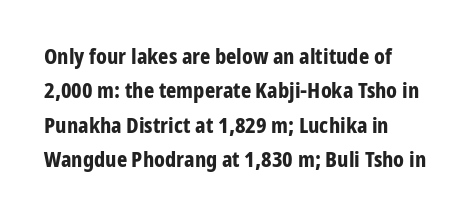
The image shows 22 px bold type, upright; set left-aligned, normal line spacing (1.56x), normal letter spacing, not underlined.
